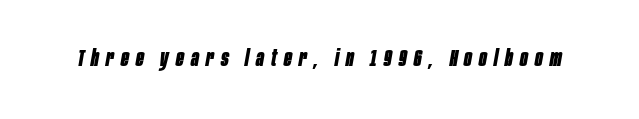
{"italic": "yes", "lean": "right", "slant_degrees": 10, "bold": "yes", "underline": "no", "letter_spacing": "wide", "letter_spacing_em": 0.31, "glyph_px": 23}
